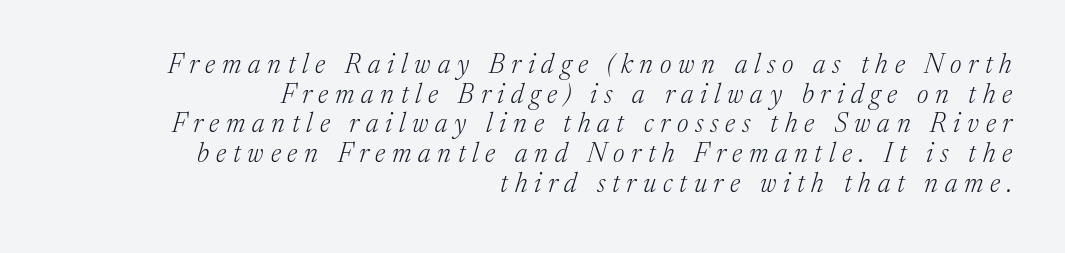
The cut favours lightness, reaching ordinary text weight at its darkest. Descender tails drop into unmarked territory. Students, note that the glyphs here are deliberately spaced far apart. A typesetter would call this leading minimal, almost set solid. A typesetter would mark this as italic. The rag falls on the left side of this text block.
